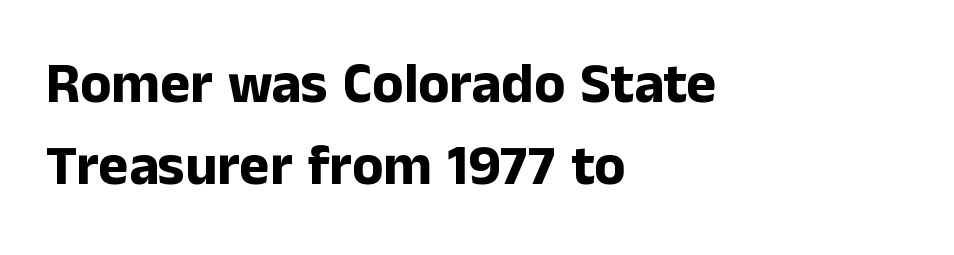
Q: Is the text bold? A: Yes.
Q: Is the text italic (slanted)? A: No, it is upright.
Q: Is the typeface a serif or a sans-serif typeface? A: Sans-serif.
Q: Is the text underlined? A: No.
Q: How is the paragraph aligned? A: Left-aligned.
Q: Is the spacing between letters normal or unusually wide? A: Normal.
Q: Is the spacing between lines tight, normal or loose? A: Normal.
Q: Width (condensed, normal, or wide)? A: Normal.
Q: Stroke contrast? A: Low.
Q: x-height? A: Medium.
Q: Monospaced? A: No.
